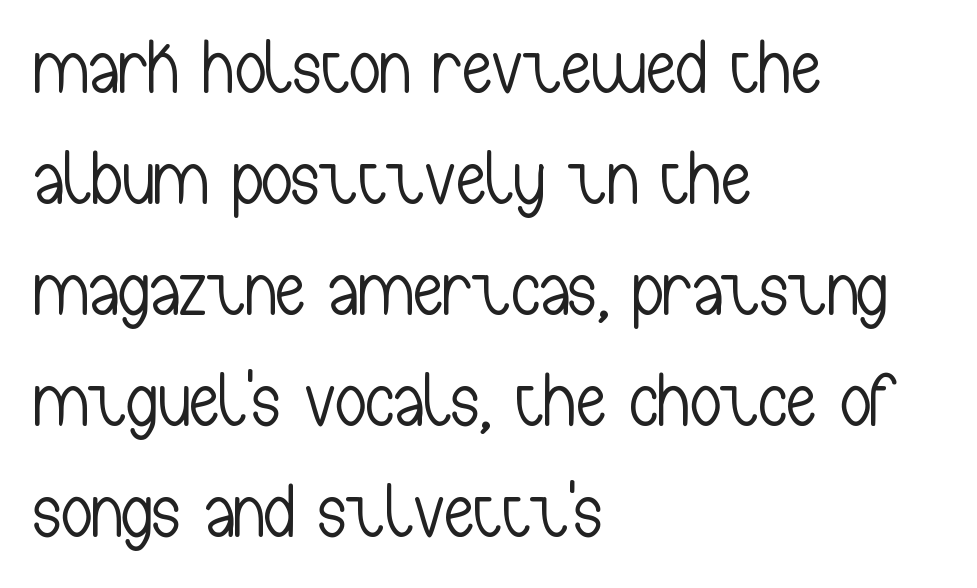
{"serif": "no", "italic": "no", "bold": "no", "weight": "light", "width": "condensed", "stroke_contrast": "low", "x_height": "medium", "monospaced": "no", "underline": "no", "align": "left", "line_spacing": "normal", "line_spacing_ratio": 1.46, "letter_spacing": "normal", "letter_spacing_em": 0.0, "glyph_px": 76}
